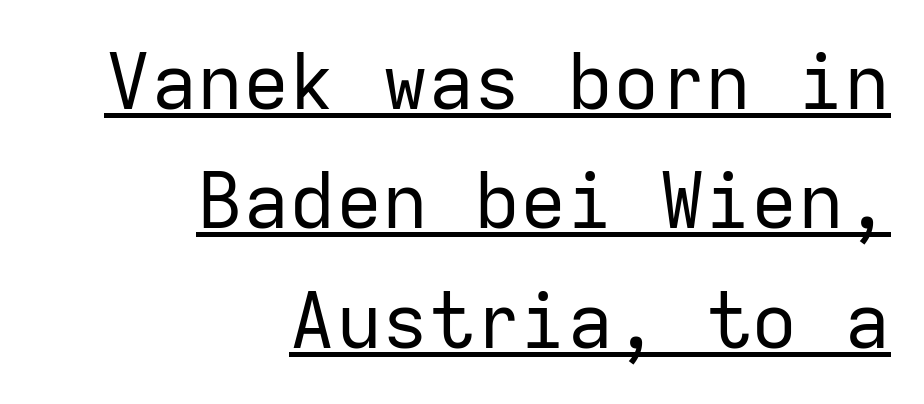
In designer terms, the underline attribute is active on this setting. Here the designer chose a console-style face with uniform glyph widths. Nobody touched the tracking dial on this one. Nope, no serifs anywhere on these letters. The letters stand straight up with perfectly vertical stems. The ragged edge is on the left, which tells us the setting is flush right.
